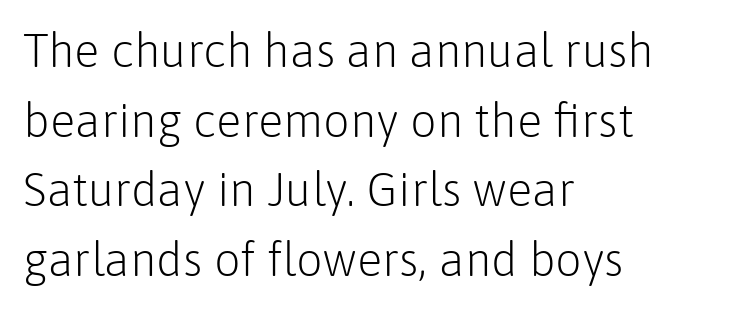
Q: Is the text bold? A: No.
Q: Is the text italic (slanted)? A: No, it is upright.
Q: Is the typeface a serif or a sans-serif typeface? A: Sans-serif.
Q: Is the text underlined? A: No.
Q: How is the paragraph aligned? A: Left-aligned.
Q: Is the spacing between letters normal or unusually wide? A: Normal.
Q: Is the spacing between lines tight, normal or loose? A: Normal.
Q: Width (condensed, normal, or wide)? A: Normal.
Q: Stroke contrast? A: Low.
Q: x-height? A: Medium.
Q: Monospaced? A: No.
